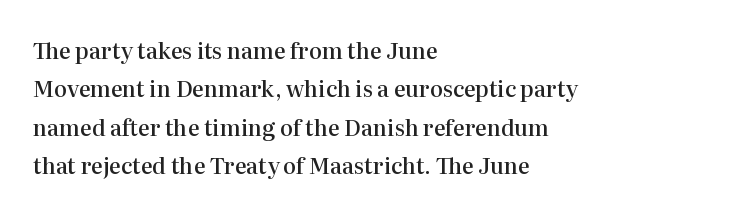
The image shows 22 px text type, upright; set left-aligned, line spacing 1.75x, normal letter spacing, not underlined.
